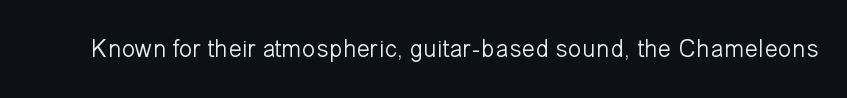
The image shows 25 px text type, upright; set normal letter spacing, not underlined.
